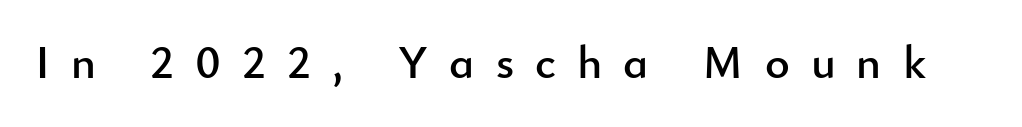
Is this a fixed-width face? No — the glyphs have proportional, varying widths. Italic? Not at all — the glyphs are vertical. Lines of text with bare space underneath. You could only call the tracking loose — the letters float apart.
